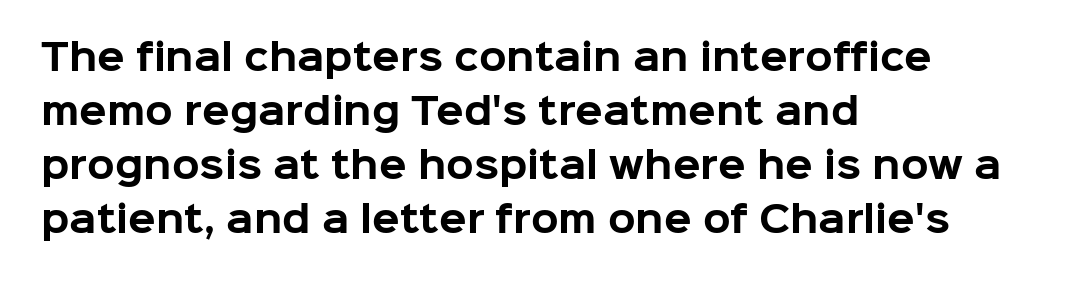
Q: Is the text bold? A: Yes.
Q: Is the text italic (slanted)? A: No, it is upright.
Q: Is the typeface a serif or a sans-serif typeface? A: Sans-serif.
Q: Is the text underlined? A: No.
Q: How is the paragraph aligned? A: Left-aligned.
Q: Is the spacing between letters normal or unusually wide? A: Normal.
Q: Is the spacing between lines tight, normal or loose? A: Normal.
Q: Width (condensed, normal, or wide)? A: Normal.
Q: Stroke contrast? A: Low.
Q: x-height? A: Medium.
Q: Monospaced? A: No.
